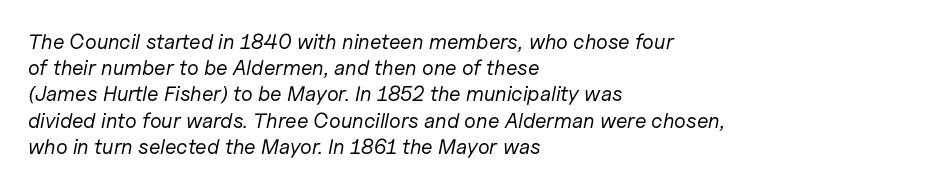
The foot of each line stays bare and open. Compared with a typical body face, this is equally light or lighter still. Designer's note — italics engaged. Tracking here is standard; glyphs follow each other at the usual distance. Notice how descenders clear the ascenders below comfortably — that's standard leading. All the whitespace from short lines collects on the right.
